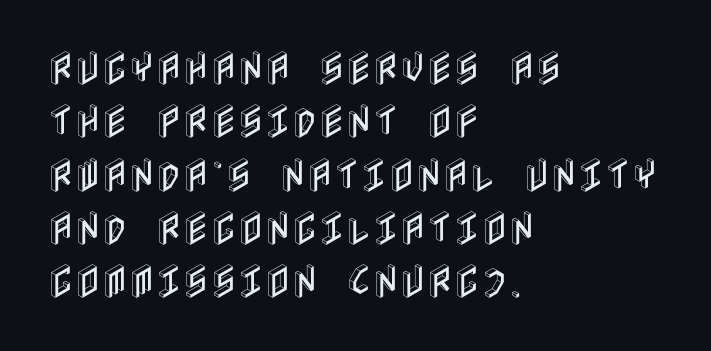
Q: Is the text italic (slanted)? A: No, it is upright.
Q: Is the text underlined? A: No.
Q: How is the paragraph aligned? A: Left-aligned.
Q: Is the spacing between letters normal or unusually wide? A: Normal.
Q: Is the spacing between lines tight, normal or loose? A: Normal.
Q: Width (condensed, normal, or wide)? A: Condensed.
Q: x-height? A: Large.
